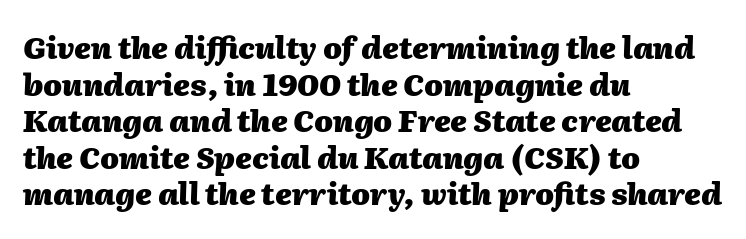
Q: Is the text bold? A: Yes.
Q: Is the text italic (slanted)? A: Yes, it leans right by about 2 degrees.
Q: Is the text underlined? A: No.
Q: How is the paragraph aligned? A: Left-aligned.
Q: Is the spacing between letters normal or unusually wide? A: Normal.
Q: Width (condensed, normal, or wide)? A: Normal.
Q: Stroke contrast? A: Medium.
Q: x-height? A: Medium.
Q: Monospaced? A: No.
